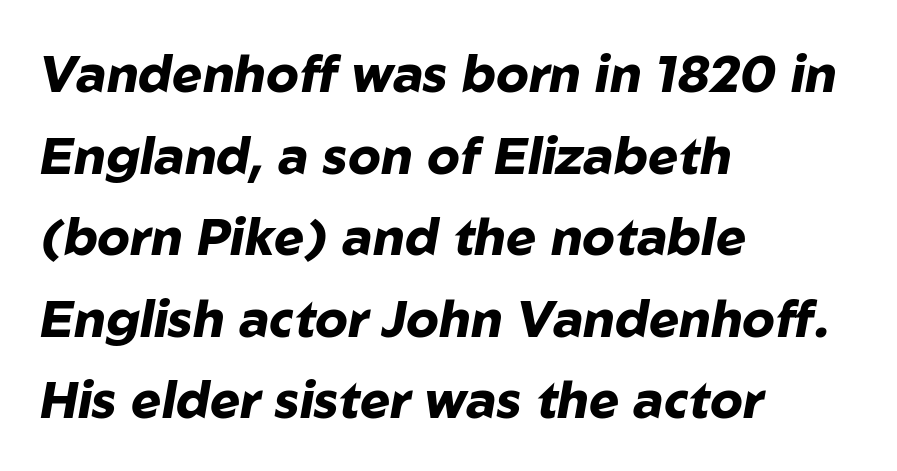
{"italic": "yes", "lean": "right", "slant_degrees": 10, "bold": "yes", "weight": "heavy", "width": "normal", "stroke_contrast": "low", "x_height": "medium", "monospaced": "no", "underline": "no", "align": "left", "line_spacing": "normal", "line_spacing_ratio": 1.6, "letter_spacing": "normal", "letter_spacing_em": 0.0, "glyph_px": 51}
